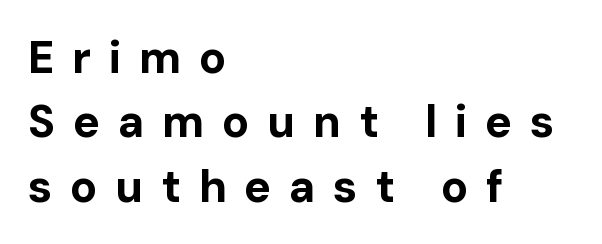
The image shows 45 px bold sans-serif type, upright; set left-aligned, normal line spacing (1.43x), unusually wide letter spacing (+0.39 em), not underlined; low stroke contrast and a medium x-height.
